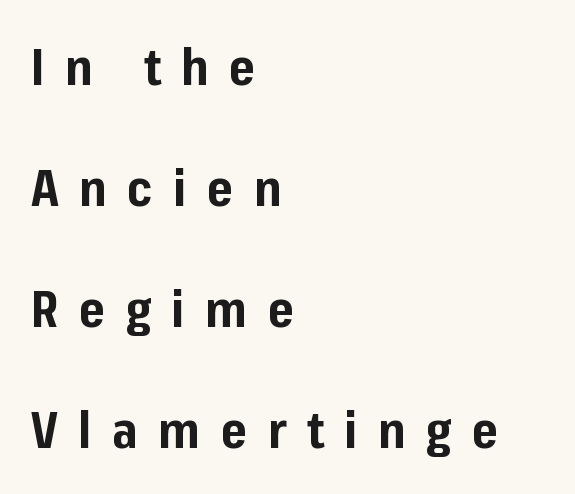
Q: Is the text bold? A: Yes.
Q: Is the text italic (slanted)? A: No, it is upright.
Q: Is the typeface a serif or a sans-serif typeface? A: Sans-serif.
Q: Is the text underlined? A: No.
Q: How is the paragraph aligned? A: Left-aligned.
Q: Is the spacing between letters normal or unusually wide? A: Unusually wide.
Q: Is the spacing between lines tight, normal or loose? A: Loose.
Q: Width (condensed, normal, or wide)? A: Normal.
Q: Stroke contrast? A: Low.
Q: x-height? A: Medium.
Q: Monospaced? A: No.
